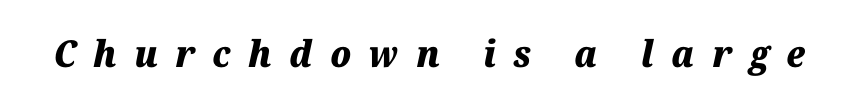
The image shows 37 px heavy type, italic (leaning right); set unusually wide letter spacing (+0.47 em), not underlined; medium stroke contrast and a medium x-height.
